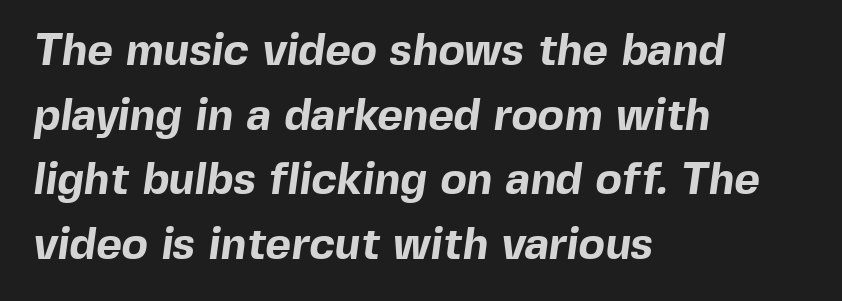
{"serif": "no", "bold": "yes", "weight": "bold", "width": "normal", "x_height": "medium", "monospaced": "no", "underline": "no", "align": "left", "line_spacing": "normal", "line_spacing_ratio": 1.47, "letter_spacing": "normal", "letter_spacing_em": 0.0, "glyph_px": 44}
